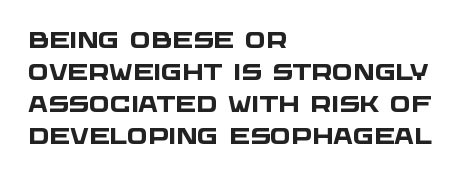
The image shows 22 px bold type; set left-aligned, normal line spacing (1.45x), normal letter spacing, not underlined.
